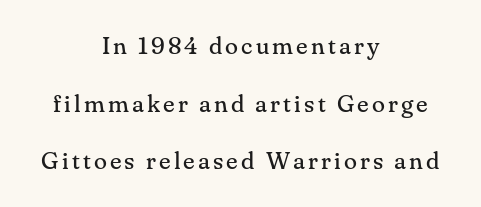
Q: Is the text bold? A: No.
Q: Is the text italic (slanted)? A: No, it is upright.
Q: Is the text underlined? A: No.
Q: How is the paragraph aligned? A: Centered.
Q: Is the spacing between lines tight, normal or loose? A: Loose.
